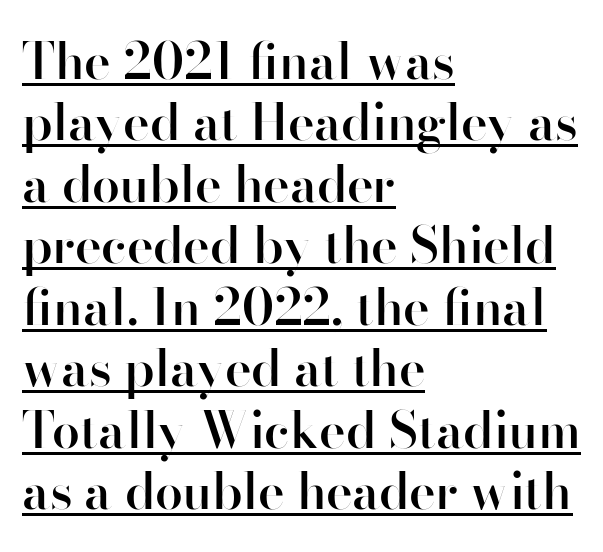
{"serif": "no", "italic": "no", "bold": "semi", "weight": "semibold", "width": "normal", "stroke_contrast": "high", "x_height": "small", "monospaced": "no", "underline": "yes", "align": "left", "line_spacing_ratio": 1.23, "letter_spacing": "normal", "letter_spacing_em": 0.0, "glyph_px": 50}
